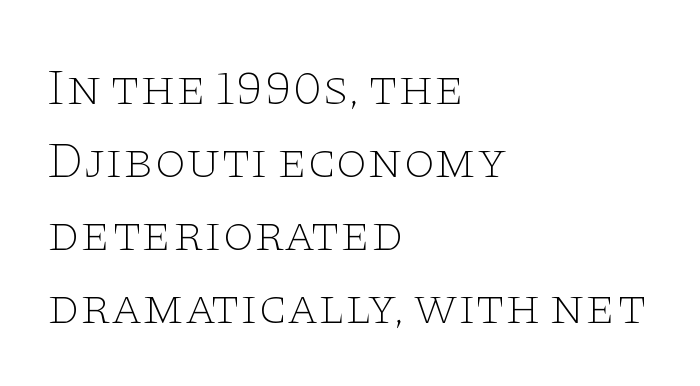
Q: Is the text bold? A: No.
Q: Is the text italic (slanted)? A: No, it is upright.
Q: Is the typeface a serif or a sans-serif typeface? A: Serif.
Q: Is the text underlined? A: No.
Q: How is the paragraph aligned? A: Left-aligned.
Q: Is the spacing between letters normal or unusually wide? A: Normal.
Q: Is the spacing between lines tight, normal or loose? A: Normal.
Q: Width (condensed, normal, or wide)? A: Wide.
Q: Stroke contrast? A: Low.
Q: x-height? A: Large.
Q: Monospaced? A: No.
